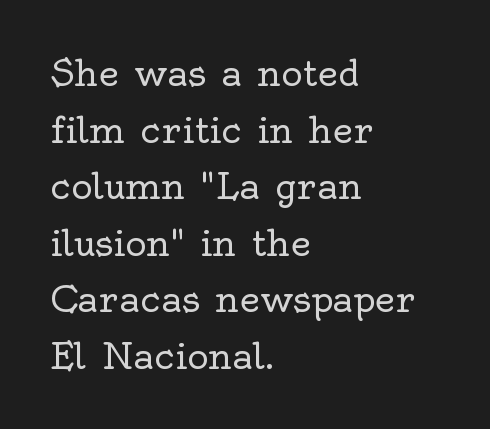
Observe the serifs anchoring each vertical stroke in this sample. Italic? Not at all — the glyphs are vertical. The lines in this sample share a left origin and differ only in where they stop. Letters have the restrained weight of plain body copy at most. The baseline area is clear.
